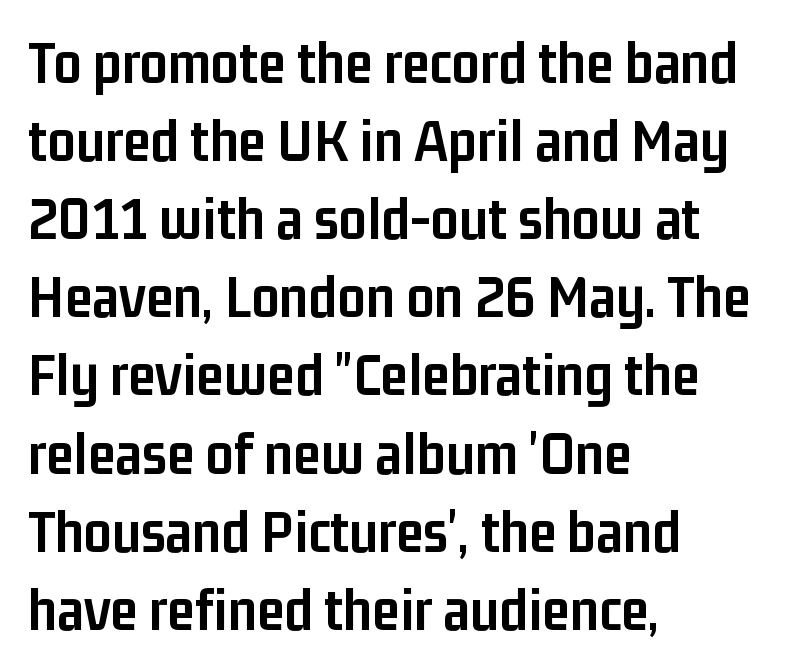
This sample is left-justified, so line endings fall wherever the words run out. Does the weight exceed regular? Yes, all the way to bold. Characters remain perfectly vertical along every line. The rendering uses natural spacing where letterforms have individual widths. In terms of letterspacing, this is plain default setting.
